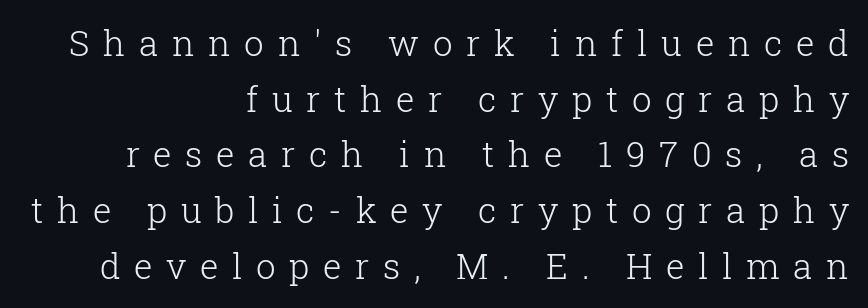
The image shows 35 px light serif type, upright; set right-aligned, normal line spacing (1.59x), unusually wide letter spacing (+0.39 em), not underlined; low stroke contrast and a medium x-height.
